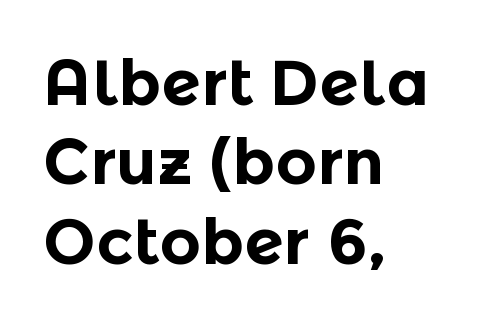
In CSS terms this would be text-align: left. Unlike a traditional serif, this face leaves its strokes unadorned. Spacing verdict: proportional, widths tailored to each character. The typesetting leans heavy: a genuine bold. Rule under the text: the space is simply empty.
